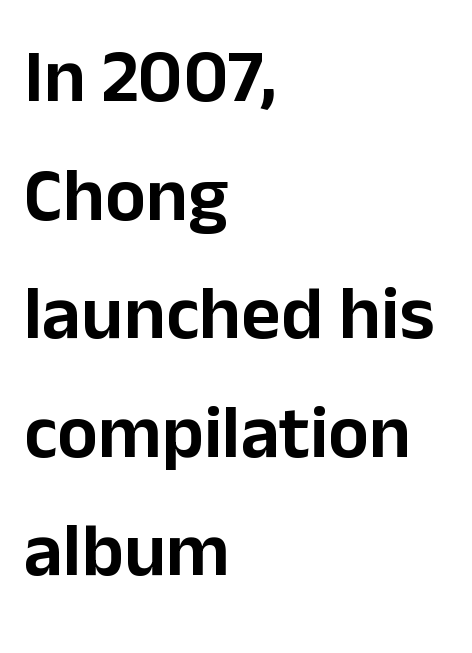
Do the characters align in a grid? No, the font is proportional. Characters follow at the spacing the type designer built in. Anything drawn beneath the words? Only blank space. Italic? Not at all — the glyphs are vertical. Teacher's note: observe the even left margin — that is flush-left alignment. In terms of leading, this rendering sits right in the middle.
